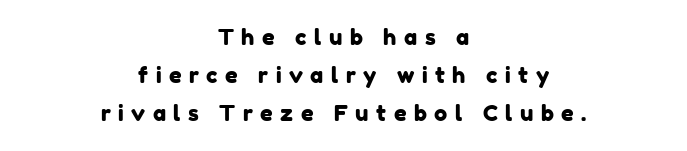
The whitespace from short lines is split evenly between both sides. Underline: absent. How are the letters spaced? Widely, with obvious added tracking.
